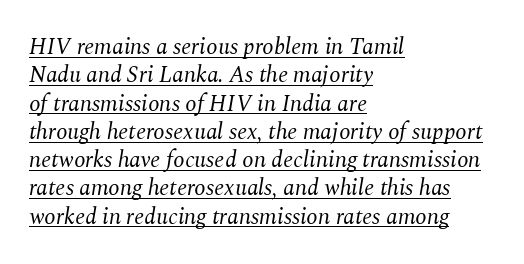
Q: Is the text bold? A: No.
Q: Is the text italic (slanted)? A: Yes, it leans right by about 10 degrees.
Q: Is the text underlined? A: Yes.
Q: How is the paragraph aligned? A: Left-aligned.
Q: Is the spacing between letters normal or unusually wide? A: Normal.
